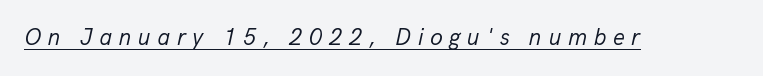
Q: Is the text bold? A: No.
Q: Is the text italic (slanted)? A: Yes, it leans right by about 13 degrees.
Q: Is the text underlined? A: Yes.
Q: Is the spacing between letters normal or unusually wide? A: Unusually wide.
